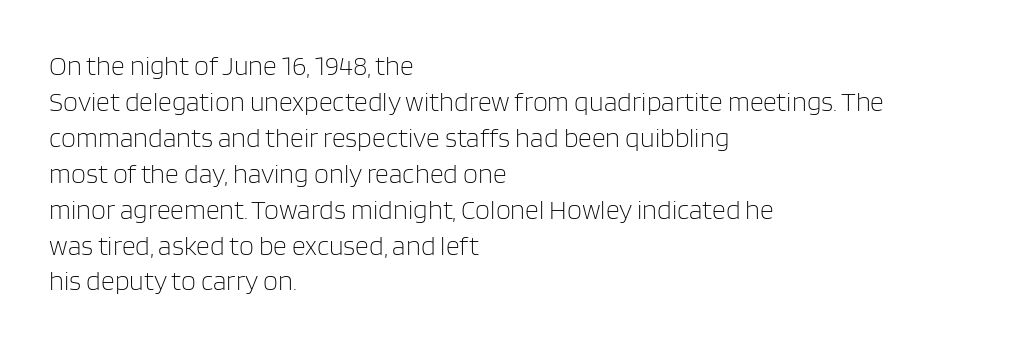
The image shows 27 px text type, upright; set left-aligned, normal line spacing (1.33x), normal letter spacing, not underlined.
